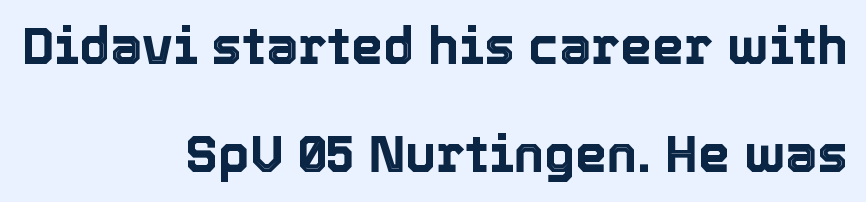
{"italic": "no", "width": "normal", "x_height": "medium", "monospaced": "no", "underline": "no", "align": "right", "line_spacing": "loose", "line_spacing_ratio": 2.12, "letter_spacing": "normal", "letter_spacing_em": 0.0, "glyph_px": 51}
